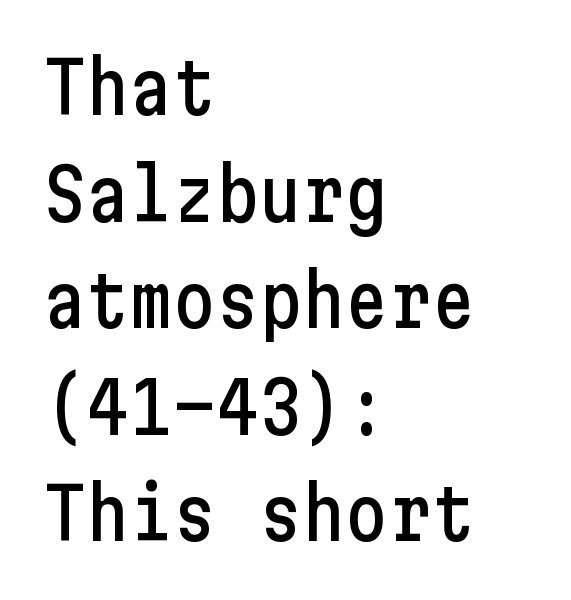
Q: Is the text italic (slanted)? A: No, it is upright.
Q: Is the typeface a serif or a sans-serif typeface? A: Sans-serif.
Q: Is the text underlined? A: No.
Q: How is the paragraph aligned? A: Left-aligned.
Q: Is the spacing between letters normal or unusually wide? A: Normal.
Q: Is the spacing between lines tight, normal or loose? A: Normal.
Q: Width (condensed, normal, or wide)? A: Condensed.
Q: Stroke contrast? A: Low.
Q: x-height? A: Medium.
